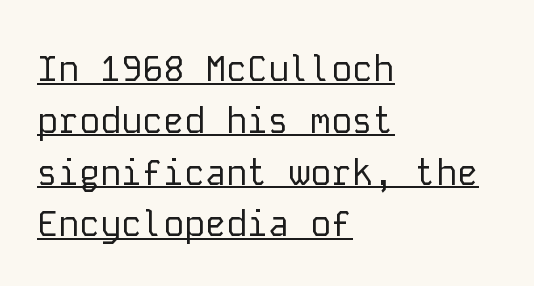
The image shows 35 px regular-weight sans-serif type, upright, monospaced; set left-aligned, normal line spacing (1.48x), normal letter spacing, underlined; low stroke contrast and a medium x-height.
